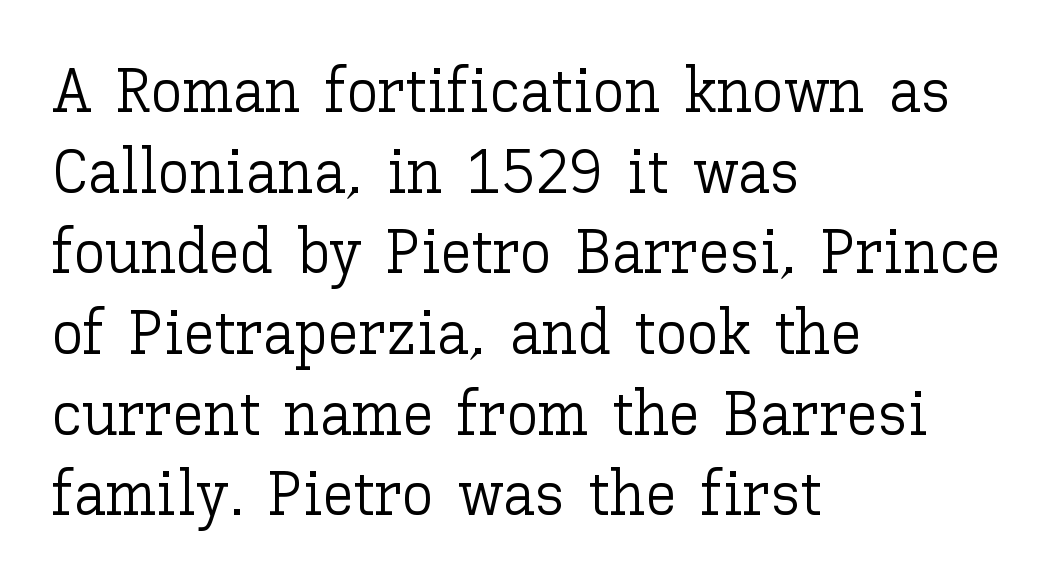
Nope, not italic — everything's standing straight. Weight: not bold — regular or lighter. These lines sit exactly where default settings would place them. Proportional: the letters do not fall into vertical columns. Only glyphs here, with clear space below each row.
